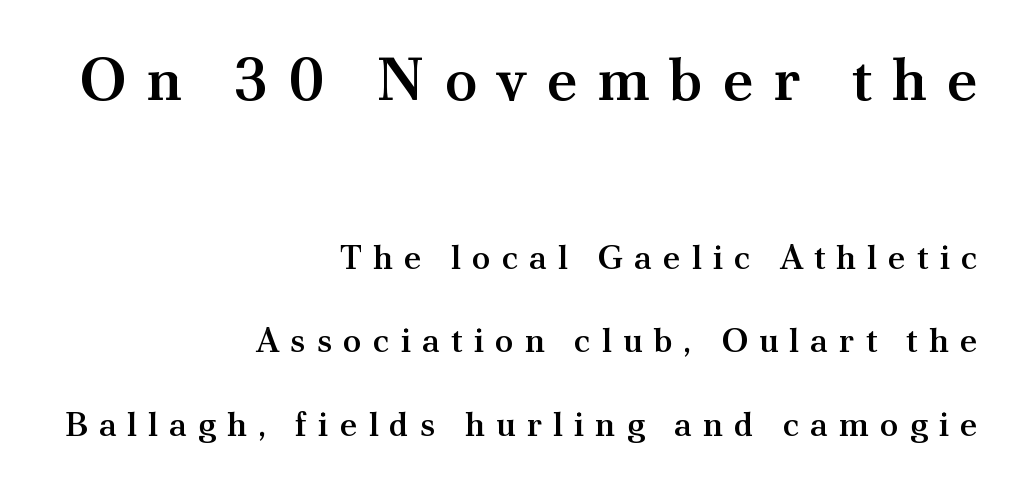
These lines were composed using upright roman letters. Think of a printed novel: that variable character pitch is what you see here. One-word summary of the alignment: right. The rendering shows small feet on the letterforms — a serif design. Is the type bold? Partly — it's a semibold, heavier than regular but not fully bold.
